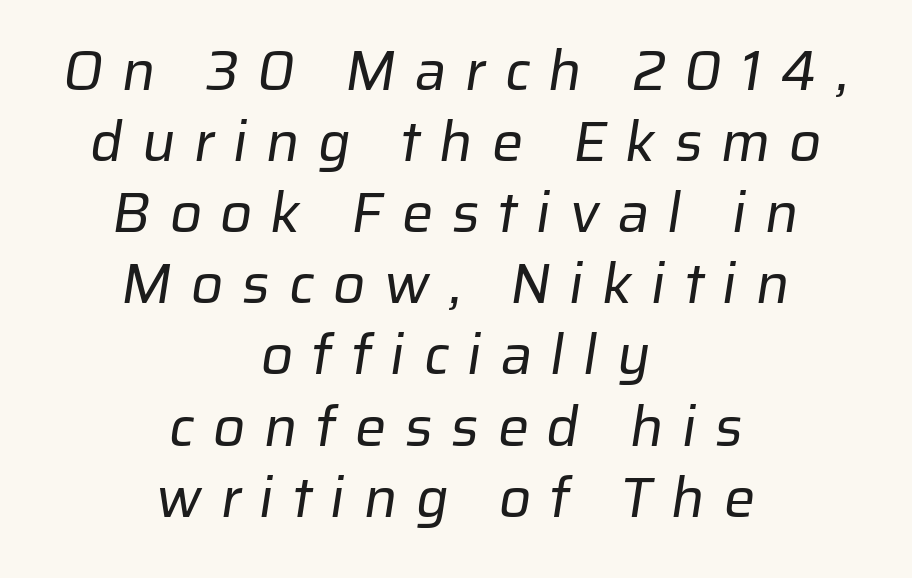
Q: Is the text bold? A: No.
Q: Is the typeface a serif or a sans-serif typeface? A: Sans-serif.
Q: Is the text underlined? A: No.
Q: How is the paragraph aligned? A: Centered.
Q: Is the spacing between letters normal or unusually wide? A: Unusually wide.
Q: Is the spacing between lines tight, normal or loose? A: Normal.
Q: Width (condensed, normal, or wide)? A: Normal.
Q: Stroke contrast? A: Low.
Q: x-height? A: Medium.
Q: Monospaced? A: No.
